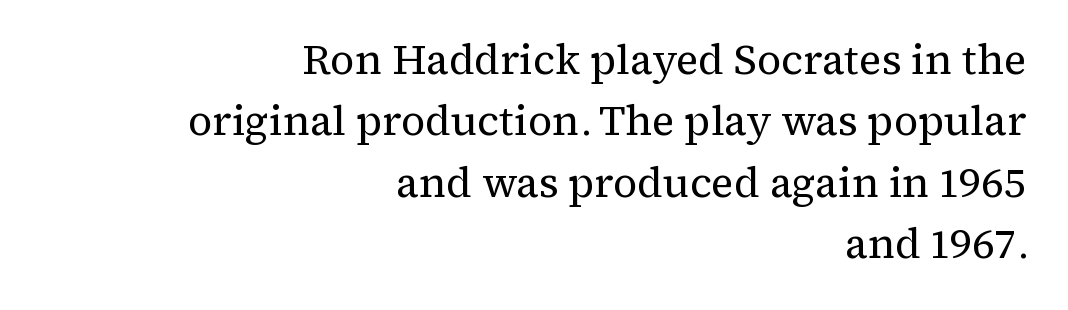
Regular leading. The ragged edge is on the left, which tells us the setting is flush right. Is the stroke heavy? The answer is a plain regular-or-lighter. Notice how the stems are strictly vertical — no italics here.
